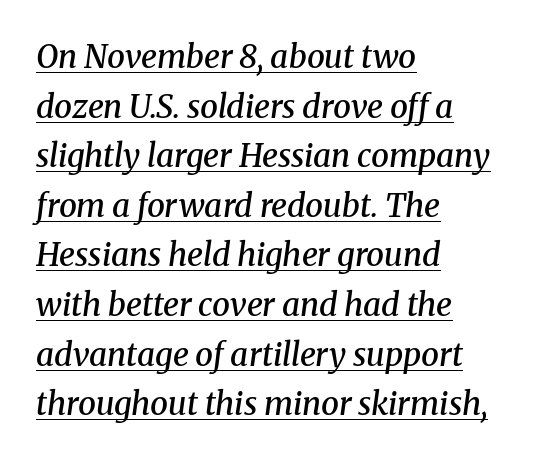
Q: Is the text bold? A: Semi-bold.
Q: Is the text italic (slanted)? A: Yes, it leans right by about 8 degrees.
Q: Is the typeface a serif or a sans-serif typeface? A: Serif.
Q: Is the text underlined? A: Yes.
Q: How is the paragraph aligned? A: Left-aligned.
Q: Is the spacing between letters normal or unusually wide? A: Normal.
Q: Is the spacing between lines tight, normal or loose? A: Normal.
Q: Width (condensed, normal, or wide)? A: Normal.
Q: Stroke contrast? A: Medium.
Q: x-height? A: Medium.
Q: Monospaced? A: No.
